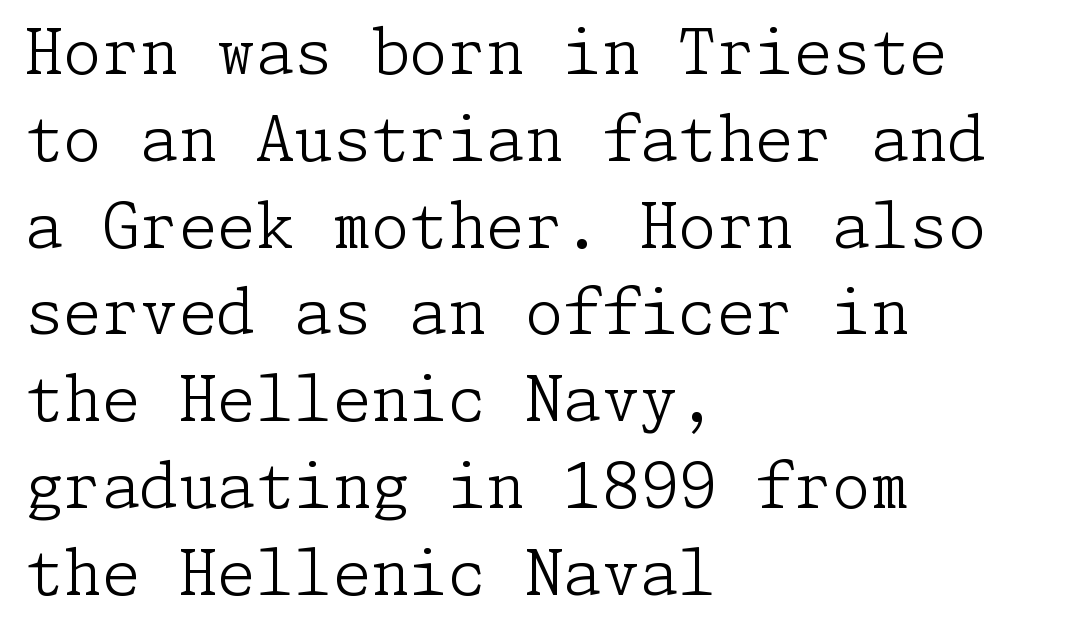
The image shows 62 px light serif type, upright; set left-aligned, normal line spacing (1.4x), normal letter spacing, not underlined; low stroke contrast and a medium x-height.
